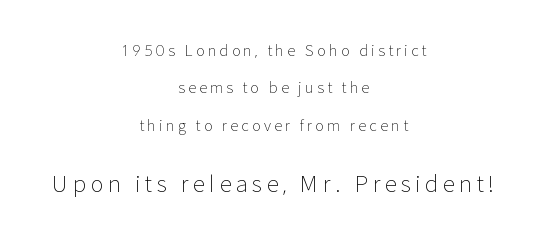
The image shows 22 px text type, upright; set centered, loose line spacing (2.5x), unusually wide letter spacing (+0.21 em), not underlined; the second (bottom) block is 1.47x larger.
